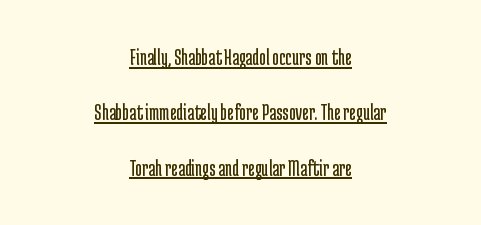
{"italic": "no", "bold": "no", "underline": "yes", "align": "center", "line_spacing": "loose", "line_spacing_ratio": 2.41, "letter_spacing": "normal", "letter_spacing_em": 0.0, "glyph_px": 23}
